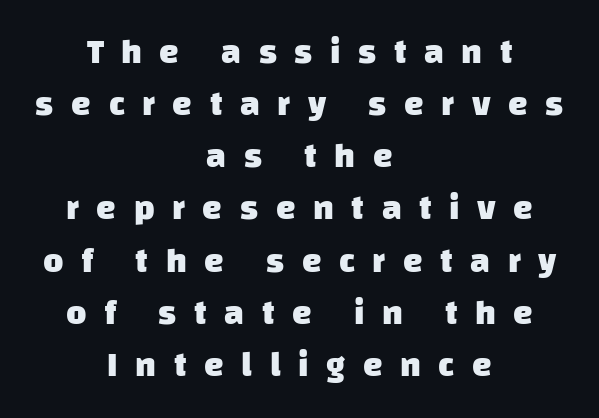
Q: Is the text bold? A: Yes.
Q: Is the typeface a serif or a sans-serif typeface? A: Sans-serif.
Q: Is the text underlined? A: No.
Q: How is the paragraph aligned? A: Centered.
Q: Is the spacing between letters normal or unusually wide? A: Unusually wide.
Q: Is the spacing between lines tight, normal or loose? A: Normal.
Q: Width (condensed, normal, or wide)? A: Normal.
Q: Stroke contrast? A: Low.
Q: x-height? A: Large.
Q: Monospaced? A: No.
